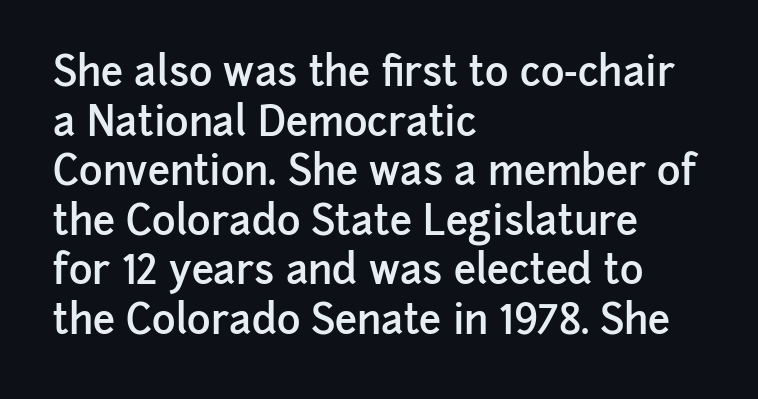
{"serif": "no", "italic": "no", "bold": "semi", "weight": "semibold", "width": "normal", "stroke_contrast": "low", "x_height": "medium", "monospaced": "no", "underline": "no", "align": "left", "line_spacing_ratio": 1.24, "letter_spacing": "normal", "letter_spacing_em": 0.0, "glyph_px": 40}
